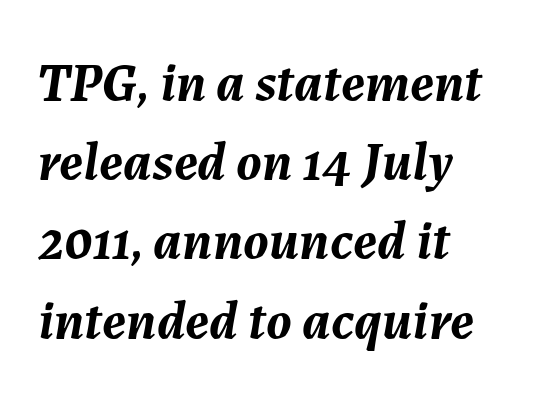
{"italic": "yes", "lean": "right", "slant_degrees": 7, "bold": "yes", "weight": "semibold", "width": "normal", "stroke_contrast": "medium", "x_height": "medium", "monospaced": "no", "underline": "no", "align": "left", "line_spacing": "normal", "line_spacing_ratio": 1.44, "letter_spacing": "normal", "letter_spacing_em": 0.0, "glyph_px": 55}
